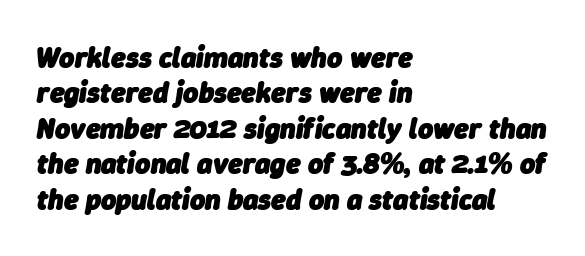
The image shows 29 px heavy type, italic (leaning right); set left-aligned, line spacing 1.22x, normal letter spacing, not underlined; low stroke contrast and a medium x-height.
